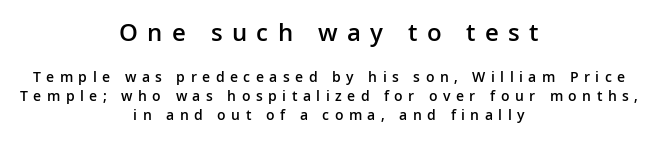
The image shows 24 px text type, upright; set centered, normal line spacing (1.34x), unusually wide letter spacing (+0.39 em), not underlined; the first (top) block is 1.71x larger.
